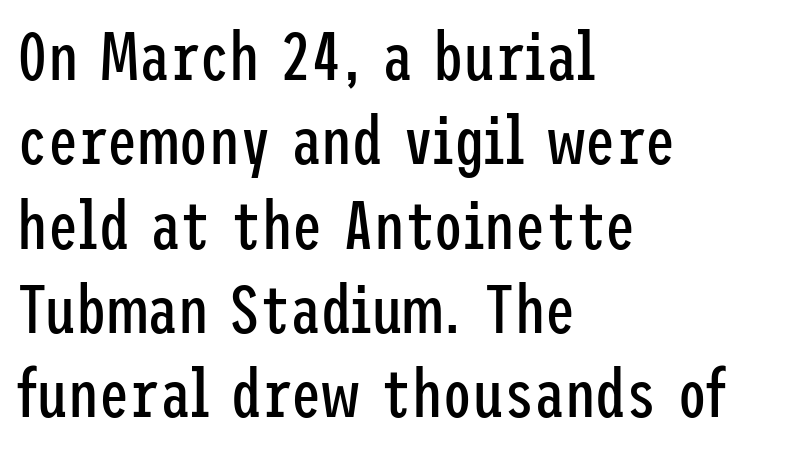
{"serif": "no", "italic": "no", "bold": "no", "weight": "regular", "width": "condensed", "stroke_contrast": "low", "x_height": "medium", "underline": "no", "align": "left", "line_spacing_ratio": 1.24, "letter_spacing": "normal", "letter_spacing_em": 0.0, "glyph_px": 68}
